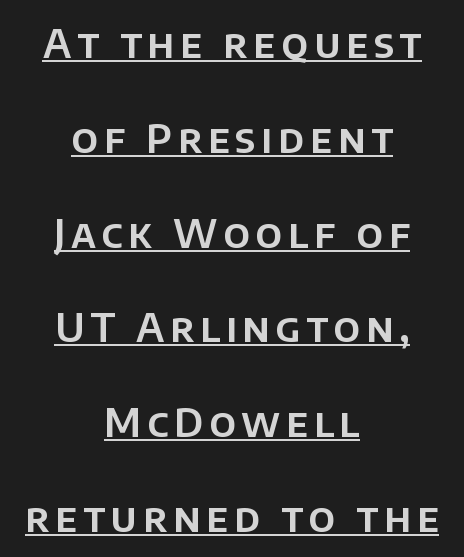
Q: Is the text italic (slanted)? A: No, it is upright.
Q: Is the typeface a serif or a sans-serif typeface? A: Sans-serif.
Q: Is the text underlined? A: Yes.
Q: How is the paragraph aligned? A: Centered.
Q: Is the spacing between lines tight, normal or loose? A: Loose.
Q: Width (condensed, normal, or wide)? A: Normal.
Q: Stroke contrast? A: Low.
Q: x-height? A: Large.
Q: Monospaced? A: No.
